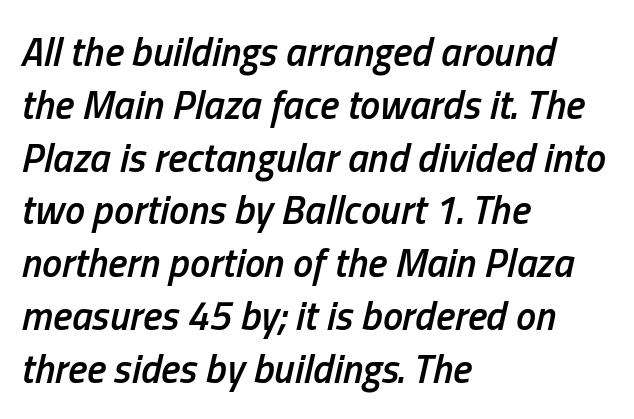
{"italic": "yes", "lean": "right", "slant_degrees": 13, "bold": "semi", "weight": "semibold", "width": "condensed", "stroke_contrast": "low", "x_height": "medium", "monospaced": "no", "underline": "no", "align": "left", "line_spacing": "normal", "line_spacing_ratio": 1.32, "letter_spacing": "normal", "letter_spacing_em": 0.0, "glyph_px": 40}
